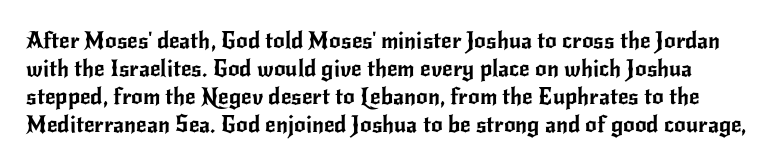
{"italic": "no", "underline": "no", "line_spacing_ratio": 1.22, "letter_spacing": "normal", "letter_spacing_em": 0.0, "glyph_px": 23}
